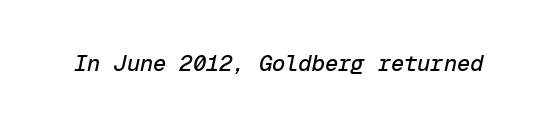
The image shows 22 px text type, italic (leaning right); set normal letter spacing, not underlined.
